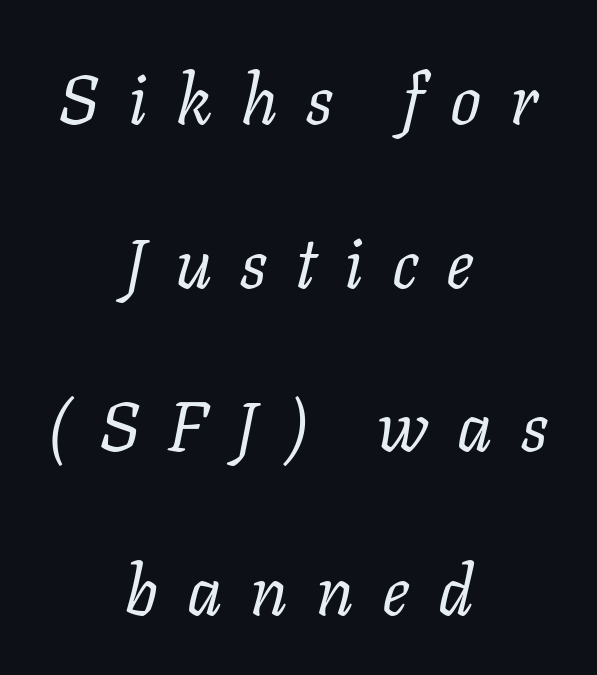
Slant detected: the letters are inclined. The text block is weighted toward neither margin, spreading evenly from the middle. You could not count columns in this text — the font is proportionally spaced. Decoration check: the copy has no underline. Is there much room between lines? Yes — plenty of vertical air separates them.
